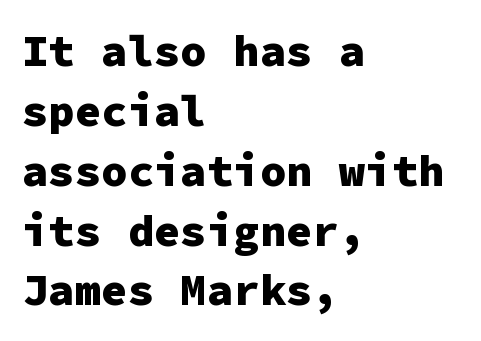
Visually the block forms a straight wall on the left and a jagged coastline on the right. A bare baseline throughout the passage. Compared with typical body copy, the letter spacing here is the same. You could count columns in this text — the font is strictly monospaced. Rendered with straight, roman letterforms.
